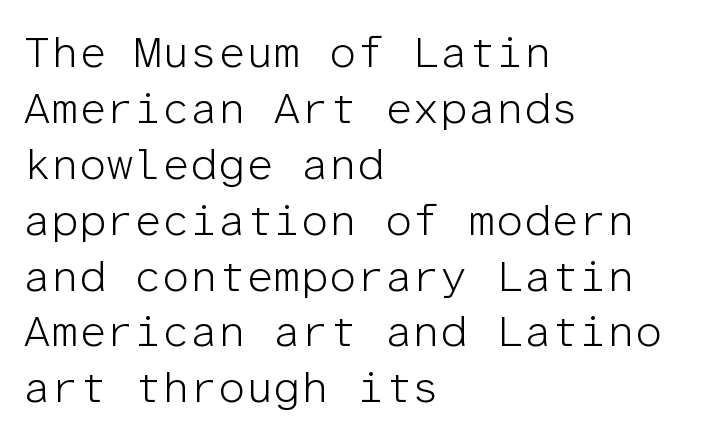
Bare-footed words on every line. Compared with a centered layout, this one pins lines to the left instead. Posture: upright roman. The rendering keeps characters at their native spacing. These lines sit exactly where default settings would place them. A sans-serif font was chosen for this passage.
